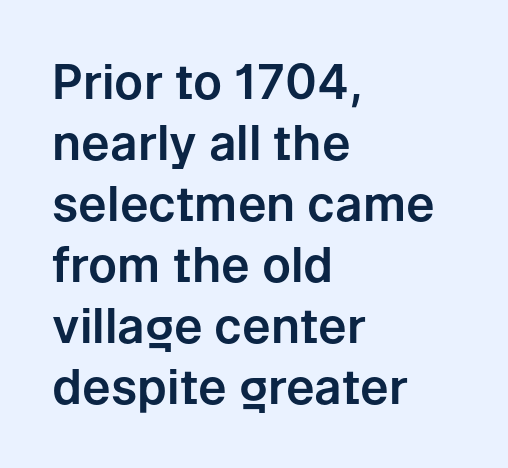
{"serif": "no", "italic": "no", "width": "normal", "stroke_contrast": "low", "x_height": "medium", "monospaced": "no", "underline": "no", "align": "left", "line_spacing": "normal", "line_spacing_ratio": 1.27, "letter_spacing": "normal", "letter_spacing_em": 0.0, "glyph_px": 48}
